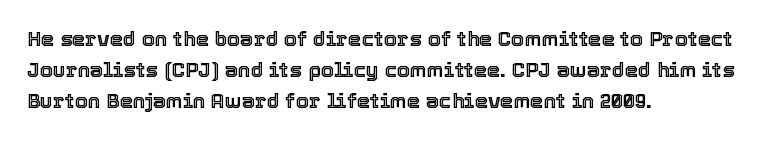
{"italic": "no", "underline": "no", "align": "left", "line_spacing": "normal", "line_spacing_ratio": 1.48, "letter_spacing": "normal", "letter_spacing_em": 0.0, "glyph_px": 21}
